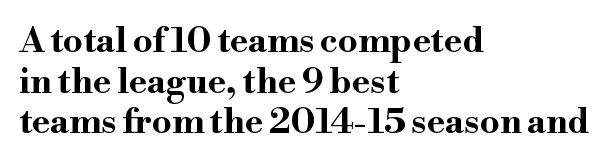
Q: Is the text bold? A: Yes.
Q: Is the text italic (slanted)? A: No, it is upright.
Q: Is the typeface a serif or a sans-serif typeface? A: Serif.
Q: Is the text underlined? A: No.
Q: How is the paragraph aligned? A: Left-aligned.
Q: Is the spacing between letters normal or unusually wide? A: Normal.
Q: Width (condensed, normal, or wide)? A: Wide.
Q: Stroke contrast? A: High.
Q: x-height? A: Small.
Q: Monospaced? A: No.
